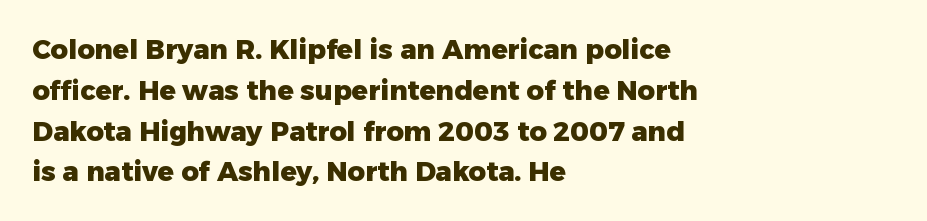
This is the regular roman posture of the typeface. Regarding leading, the lines here are spaced in the standard way. Heft: maximum for text — a bold. The specimen omits any rule beneath the text block's lines.
